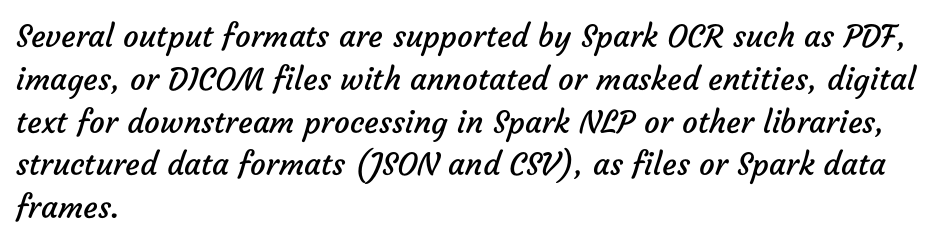
{"serif": "no", "bold": "no", "weight": "regular", "width": "normal", "stroke_contrast": "low", "x_height": "medium", "monospaced": "no", "underline": "no", "align": "left", "line_spacing": "normal", "line_spacing_ratio": 1.38, "letter_spacing": "normal", "letter_spacing_em": 0.0, "glyph_px": 31}
